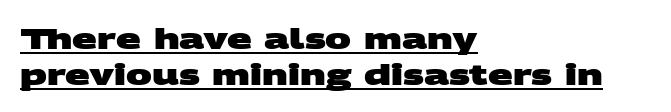
The image shows 29 px heavy, wide sans-serif type; set left-aligned, line spacing 1.24x, normal letter spacing, underlined; medium stroke contrast and a large x-height.
